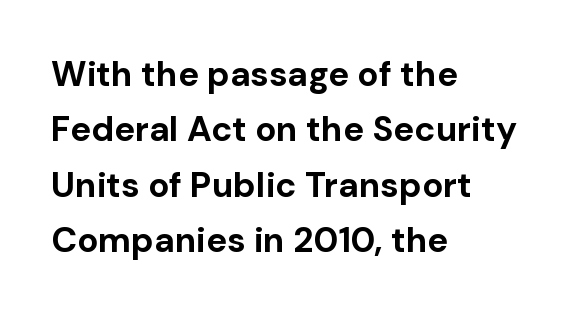
Q: Is the text bold? A: Yes.
Q: Is the text italic (slanted)? A: No, it is upright.
Q: Is the typeface a serif or a sans-serif typeface? A: Sans-serif.
Q: Is the text underlined? A: No.
Q: How is the paragraph aligned? A: Left-aligned.
Q: Is the spacing between letters normal or unusually wide? A: Normal.
Q: Is the spacing between lines tight, normal or loose? A: Normal.
Q: Width (condensed, normal, or wide)? A: Normal.
Q: Stroke contrast? A: Low.
Q: x-height? A: Medium.
Q: Monospaced? A: No.
